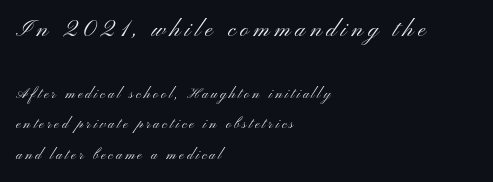
The image shows 23 px text type; set left-aligned, loose line spacing (2.19x), unusually wide letter spacing (+0.21 em), not underlined; the first (top) block is 1.64x larger.
